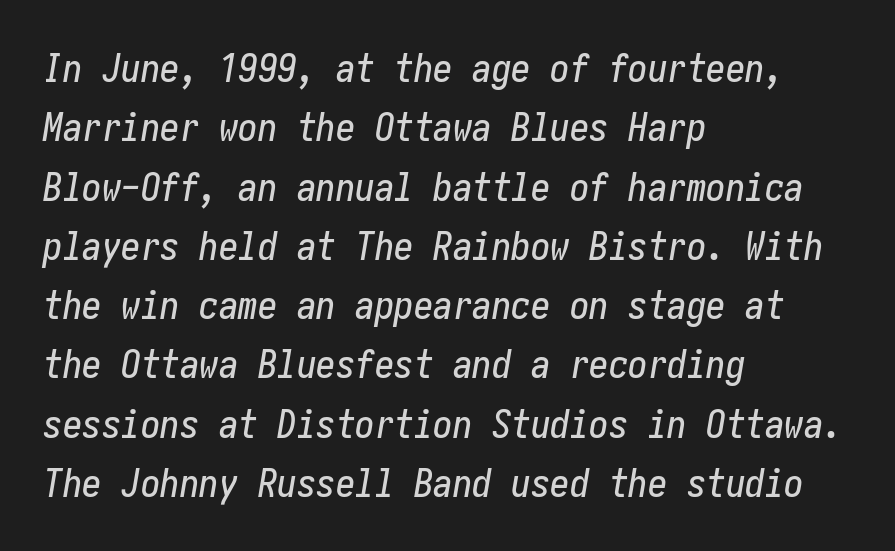
Descender tails drop into unmarked territory. The tracking reads as untouched default to a designer's eye. Visually the block forms a straight wall on the left and a jagged coastline on the right. Summary of vertical rhythm: regular, with standard interline spacing.
